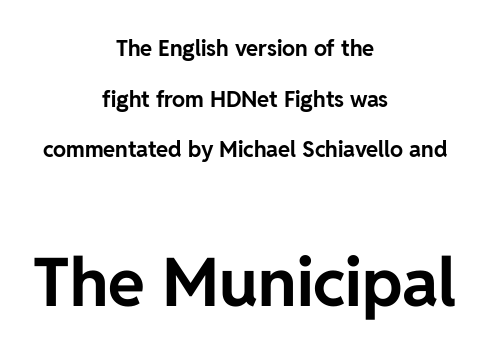
Q: Is the text bold? A: Yes.
Q: Is the text italic (slanted)? A: No, it is upright.
Q: Is the typeface a serif or a sans-serif typeface? A: Sans-serif.
Q: Is the text underlined? A: No.
Q: How is the paragraph aligned? A: Centered.
Q: Is the spacing between letters normal or unusually wide? A: Normal.
Q: Is the spacing between lines tight, normal or loose? A: Loose.
Q: Which block of text is set in a larger size, the first (top) or the second (bottom)? A: The second (bottom) one.
Q: Width (condensed, normal, or wide)? A: Normal.
Q: Stroke contrast? A: Low.
Q: x-height? A: Medium.
Q: Monospaced? A: No.
